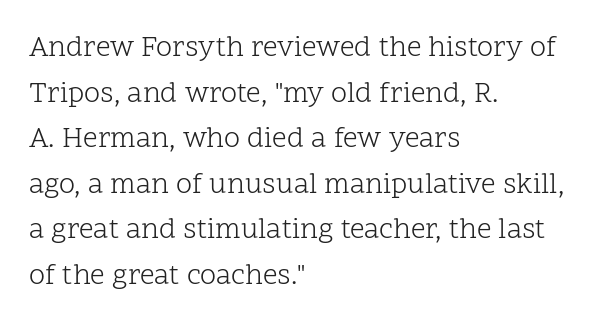
Q: Is the text bold? A: No.
Q: Is the text italic (slanted)? A: No, it is upright.
Q: Is the typeface a serif or a sans-serif typeface? A: Serif.
Q: Is the text underlined? A: No.
Q: How is the paragraph aligned? A: Left-aligned.
Q: Is the spacing between letters normal or unusually wide? A: Normal.
Q: Is the spacing between lines tight, normal or loose? A: Normal.
Q: Width (condensed, normal, or wide)? A: Normal.
Q: Stroke contrast? A: Low.
Q: x-height? A: Medium.
Q: Monospaced? A: No.
